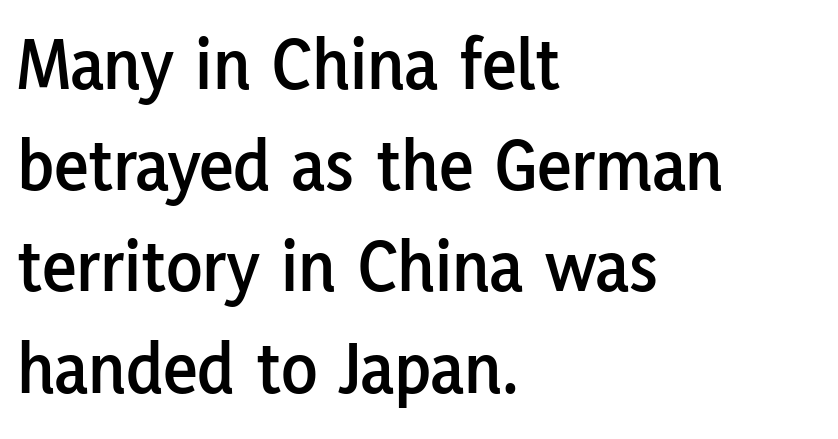
The image shows 75 px sans-serif type, upright; set left-aligned, normal line spacing (1.35x), normal letter spacing, not underlined; low stroke contrast and a medium x-height.
